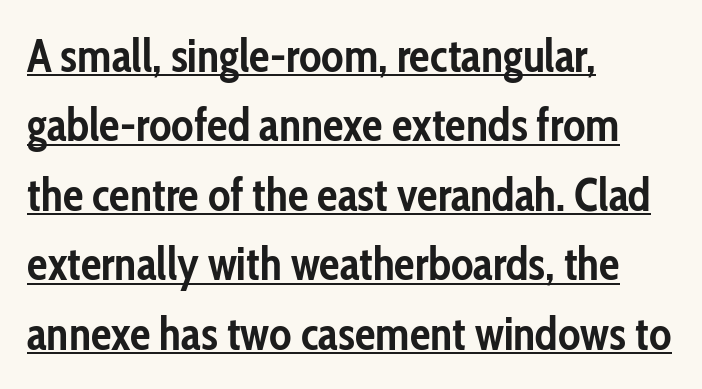
Q: Is the text bold? A: Yes.
Q: Is the text italic (slanted)? A: No, it is upright.
Q: Is the typeface a serif or a sans-serif typeface? A: Sans-serif.
Q: Is the text underlined? A: Yes.
Q: How is the paragraph aligned? A: Left-aligned.
Q: Is the spacing between letters normal or unusually wide? A: Normal.
Q: Is the spacing between lines tight, normal or loose? A: Normal.
Q: Width (condensed, normal, or wide)? A: Condensed.
Q: Stroke contrast? A: Low.
Q: x-height? A: Medium.
Q: Monospaced? A: No.
